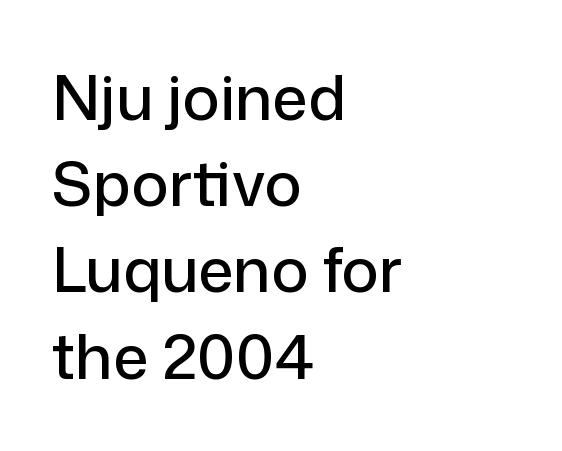
The image shows 62 px sans-serif type, upright; set left-aligned, normal line spacing (1.39x), normal letter spacing, not underlined; low stroke contrast and a medium x-height.
